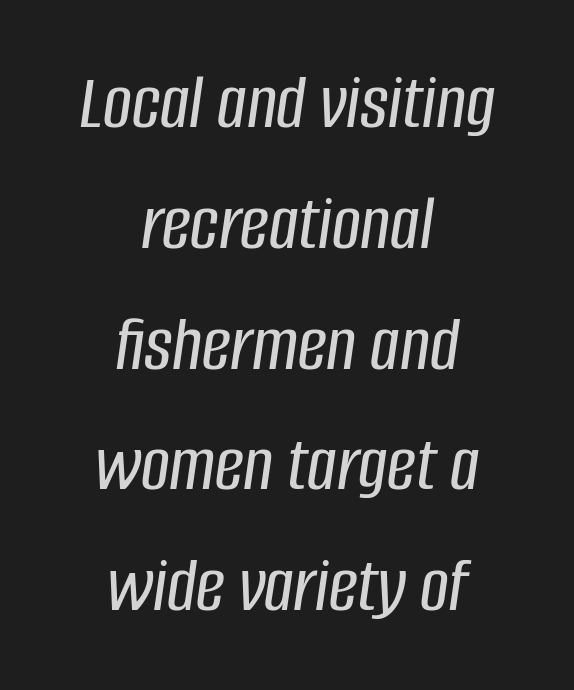
{"italic": "yes", "lean": "right", "slant_degrees": 8, "width": "condensed", "stroke_contrast": "low", "x_height": "large", "monospaced": "no", "underline": "no", "align": "center", "line_spacing": "normal", "line_spacing_ratio": 1.51, "letter_spacing": "normal", "letter_spacing_em": 0.0, "glyph_px": 80}
